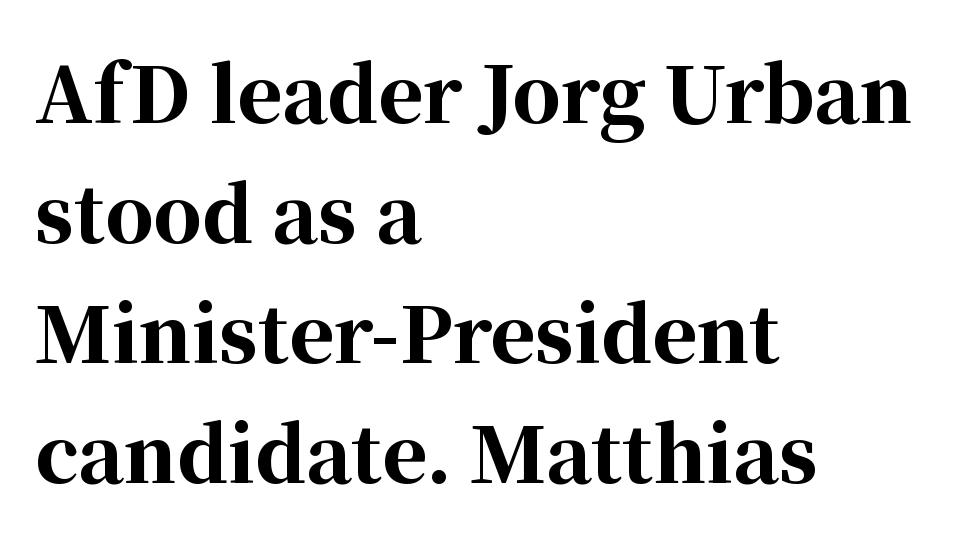
{"serif": "yes", "italic": "no", "bold": "yes", "weight": "bold", "width": "normal", "stroke_contrast": "high", "x_height": "medium", "monospaced": "no", "underline": "no", "align": "left", "line_spacing": "normal", "line_spacing_ratio": 1.58, "letter_spacing": "normal", "letter_spacing_em": 0.0, "glyph_px": 76}
